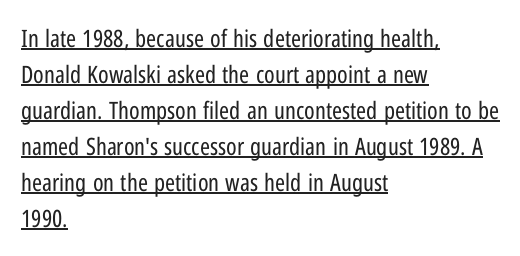
What stands out about the letter spacing? Nothing — it is the standard amount. Every word sits above its own underline. Weight: in the light-to-regular range. Every stem runs plumb, perpendicular to the baseline. Horizontal alignment here is leftward, the default for most running prose.
